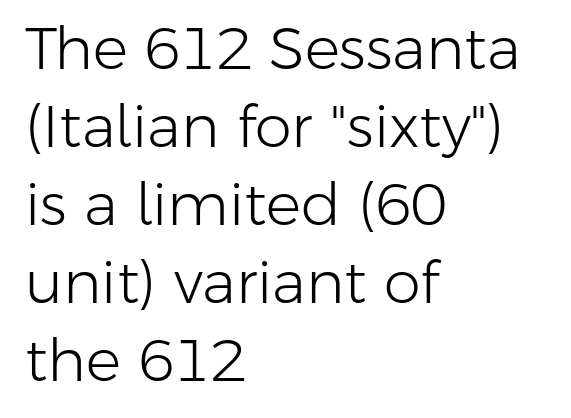
Q: Is the text bold? A: No.
Q: Is the text italic (slanted)? A: No, it is upright.
Q: Is the typeface a serif or a sans-serif typeface? A: Sans-serif.
Q: Is the text underlined? A: No.
Q: How is the paragraph aligned? A: Left-aligned.
Q: Is the spacing between letters normal or unusually wide? A: Normal.
Q: Is the spacing between lines tight, normal or loose? A: Normal.
Q: Width (condensed, normal, or wide)? A: Normal.
Q: Stroke contrast? A: Low.
Q: x-height? A: Medium.
Q: Monospaced? A: No.
